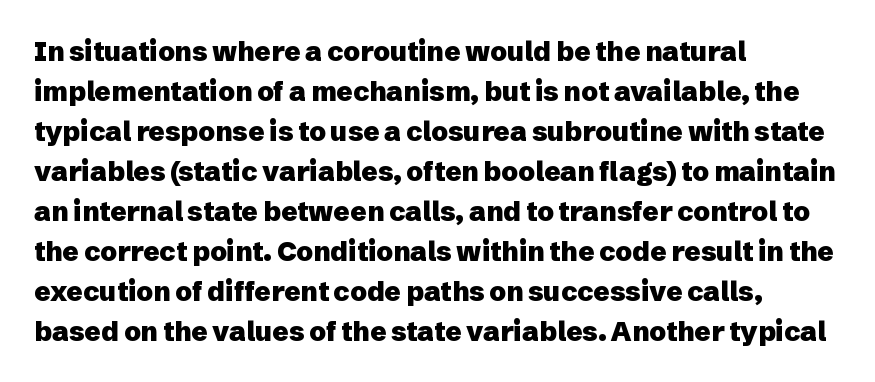
A student would call this left alignment; a typographer would say flush left, rag right. Lines of text with bare space underneath. Does the weight exceed regular? Yes, all the way to bold. Posture: vertical. The rows are spaced the way most documents space them. In terms of letterspacing, this is plain default setting.
